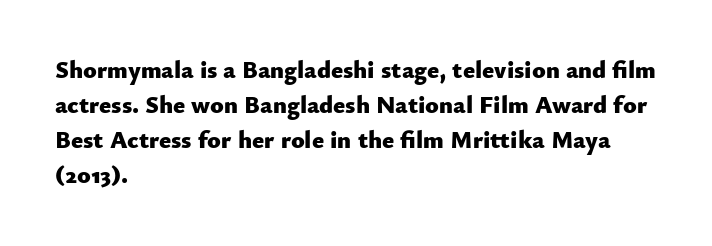
{"italic": "no", "bold": "yes", "underline": "no", "align": "left", "line_spacing": "normal", "line_spacing_ratio": 1.4, "letter_spacing": "normal", "letter_spacing_em": 0.0, "glyph_px": 25}
